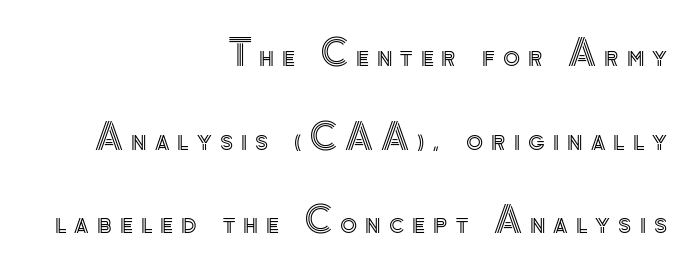
Vertical spacing — loose. Bare-footed words on every line. Glyph-to-glyph distance is far greater than everyday printed text. The letters advance in unequal steps, a hallmark of proportional type. One-word summary of the alignment: right. Ordinary non-slanted type is in use.
